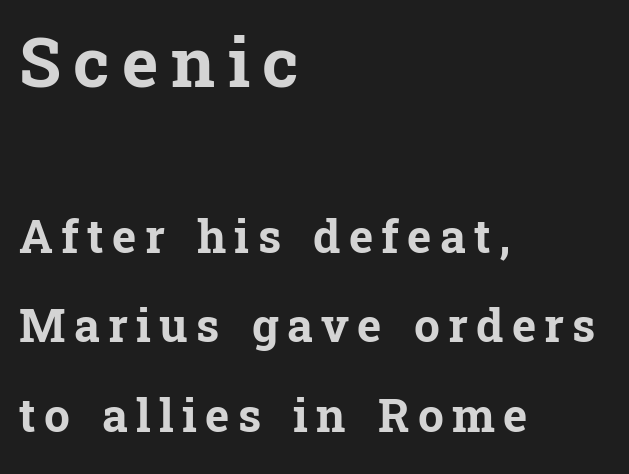
{"serif": "yes", "italic": "no", "bold": "yes", "weight": "bold", "width": "normal", "stroke_contrast": "low", "x_height": "medium", "monospaced": "no", "underline": "no", "align": "left", "line_spacing": "loose", "line_spacing_ratio": 1.94, "larger_block": "first", "size_ratio": 1.5, "glyph_px": 69}
